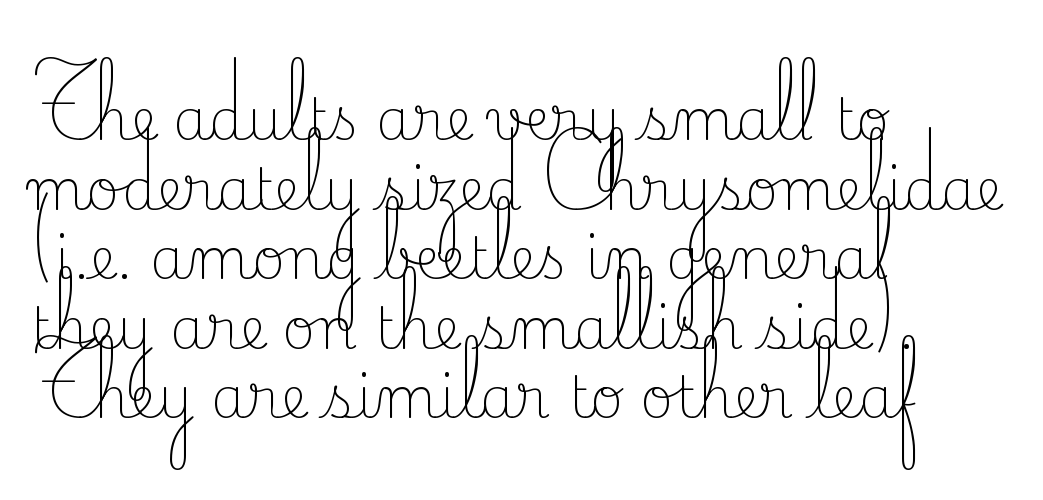
Heft: none added — not bold. Tracking value appears to be zero — textbook default spacing. Bare-footed words on every line. Looks like regular typesetting: each glyph gets only the width it needs. In CSS terms this would be text-align: left. Note: serifs present on the glyphs.
